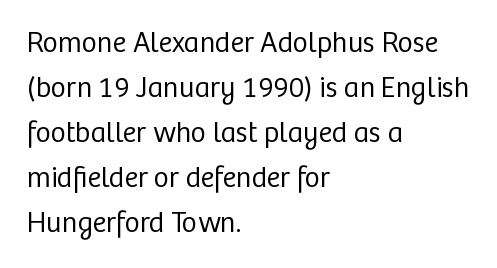
The image shows 29 px regular-weight sans-serif type, upright; set left-aligned, normal line spacing (1.55x), normal letter spacing, not underlined; low stroke contrast and a medium x-height.
